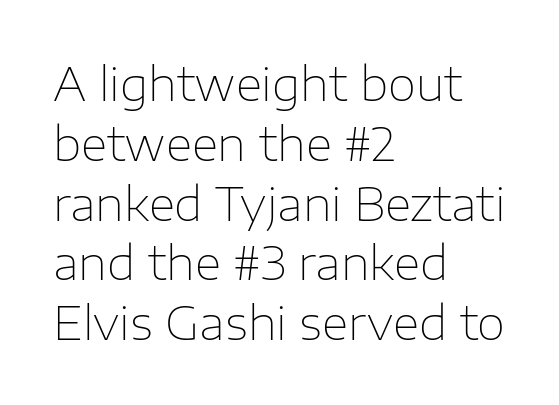
Note the varied advance widths — an 'i' is clearly narrower than an 'm'. Observe the absence of serifs on each vertical stroke in this sample. This is the regular roman posture of the typeface. A typesetter would call this zero additional tracking.
